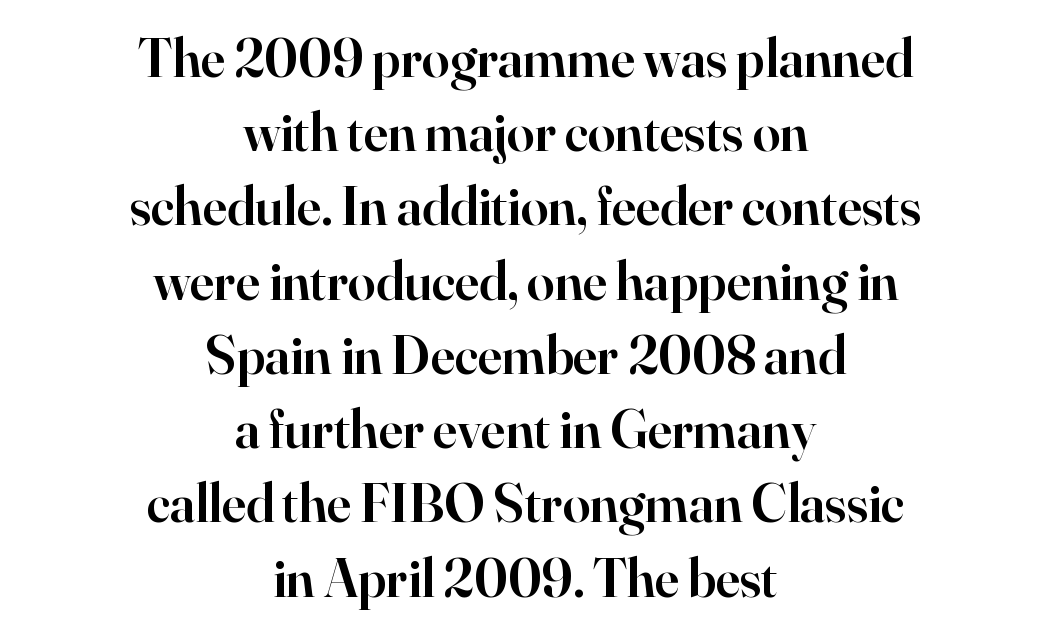
Q: Is the text bold? A: Semi-bold.
Q: Is the text italic (slanted)? A: No, it is upright.
Q: Is the typeface a serif or a sans-serif typeface? A: Serif.
Q: Is the text underlined? A: No.
Q: How is the paragraph aligned? A: Centered.
Q: Is the spacing between letters normal or unusually wide? A: Normal.
Q: Is the spacing between lines tight, normal or loose? A: Normal.
Q: Width (condensed, normal, or wide)? A: Normal.
Q: Stroke contrast? A: High.
Q: x-height? A: Small.
Q: Monospaced? A: No.
